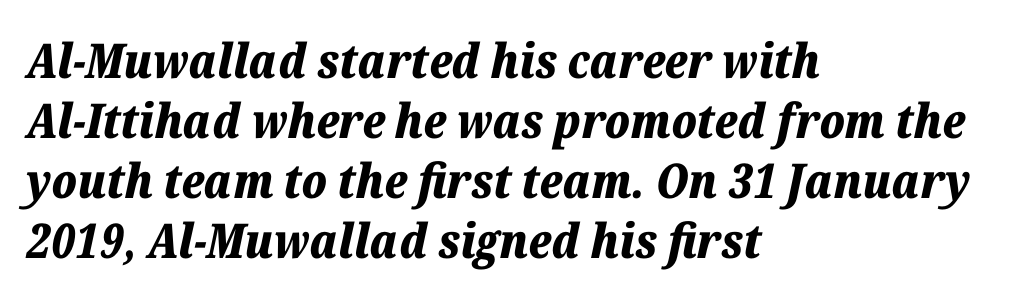
{"italic": "yes", "lean": "right", "slant_degrees": 12, "bold": "yes", "weight": "bold", "width": "normal", "stroke_contrast": "low", "x_height": "medium", "monospaced": "no", "underline": "no", "align": "left", "line_spacing": "normal", "line_spacing_ratio": 1.25, "letter_spacing": "normal", "letter_spacing_em": 0.0, "glyph_px": 48}
